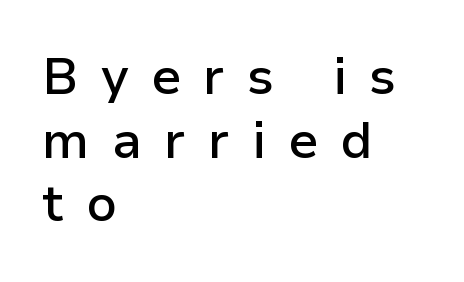
The image shows 51 px semibold sans-serif type, upright; set left-aligned, normal line spacing (1.25x), unusually wide letter spacing (+0.44 em), not underlined; low stroke contrast and a medium x-height.
